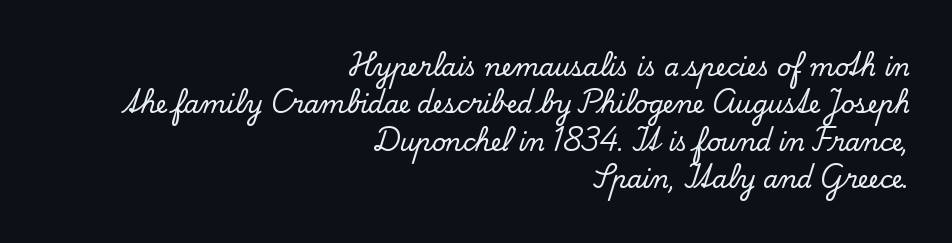
Only glyphs here, with clear space below each row. Between one letter and the next there's only the usual sliver of space. The passage shown stacks its lines at a standard gap. Layout note: lines flush right.
